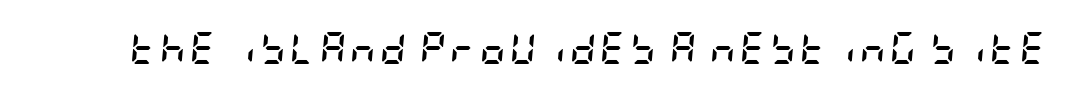
Designer's note — italics engaged. Weight check: bold — yes, fully. The strip under each line holds only bare page.
